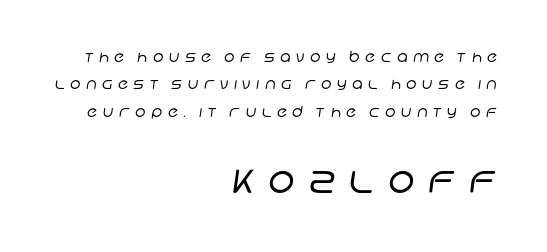
The block sitting lower on the canvas is the one with enlarged characters. Character widths vary here, with narrow letters taking less room than wide ones. The tracking jumps out immediately: characters are airy and widely separated. This sample uses a sans-serif face. Quick note: underline off.
